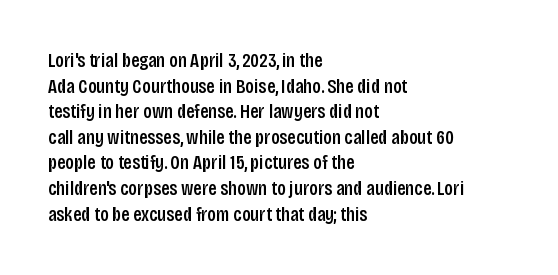
{"italic": "no", "bold": "semi", "underline": "no", "align": "left", "line_spacing": "normal", "line_spacing_ratio": 1.28, "letter_spacing": "normal", "letter_spacing_em": 0.0, "glyph_px": 20}
